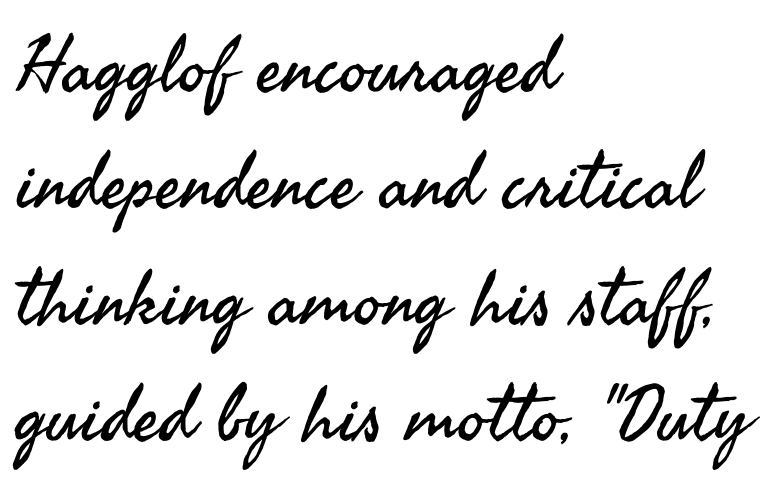
{"serif": "no", "bold": "no", "weight": "regular", "width": "normal", "stroke_contrast": "medium", "x_height": "small", "monospaced": "no", "underline": "no", "align": "left", "line_spacing": "normal", "line_spacing_ratio": 1.51, "letter_spacing": "normal", "letter_spacing_em": 0.0, "glyph_px": 77}
